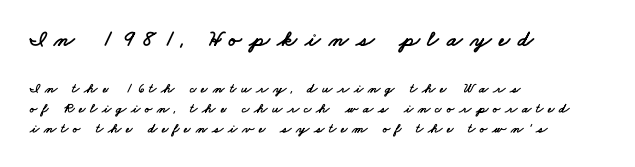
The image shows 23 px text type; set left-aligned, normal line spacing (1.44x), unusually wide letter spacing (+0.34 em), not underlined; the first (top) block is 1.64x larger.
